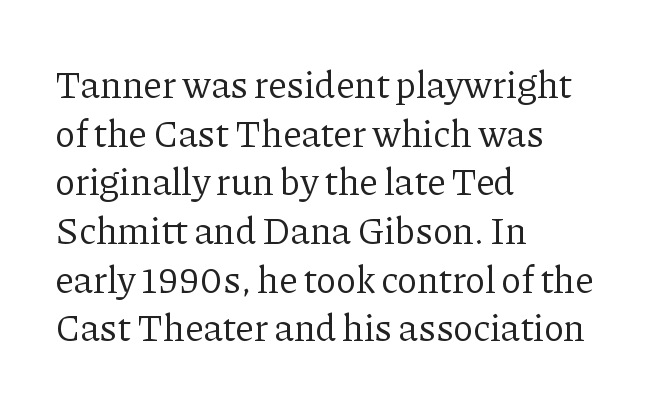
The image shows 38 px regular-weight serif type, upright; set left-aligned, normal line spacing (1.28x), normal letter spacing, not underlined; low stroke contrast and a medium x-height.
